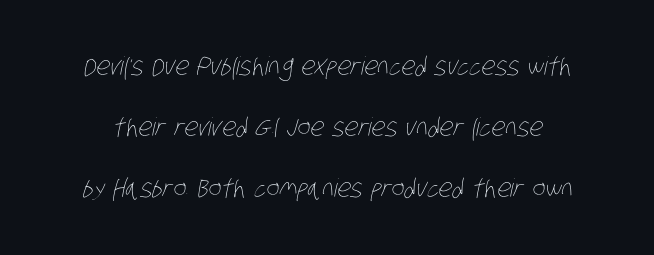
The image shows 25 px text type; set loose line spacing (2.44x), normal letter spacing, not underlined.
